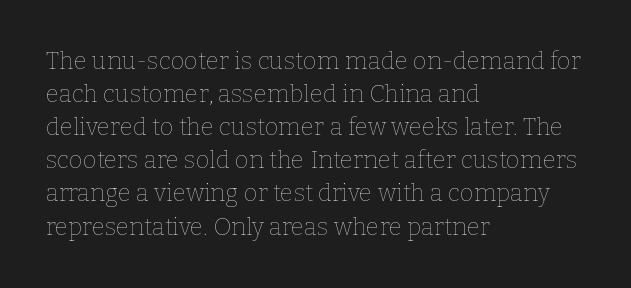
The image shows 24 px text type, upright; set left-aligned, normal line spacing (1.38x), normal letter spacing, not underlined.
